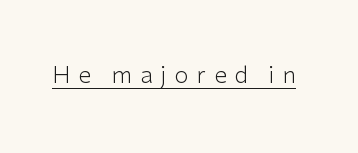
{"italic": "no", "bold": "no", "underline": "yes", "letter_spacing": "wide", "letter_spacing_em": 0.35, "glyph_px": 23}
